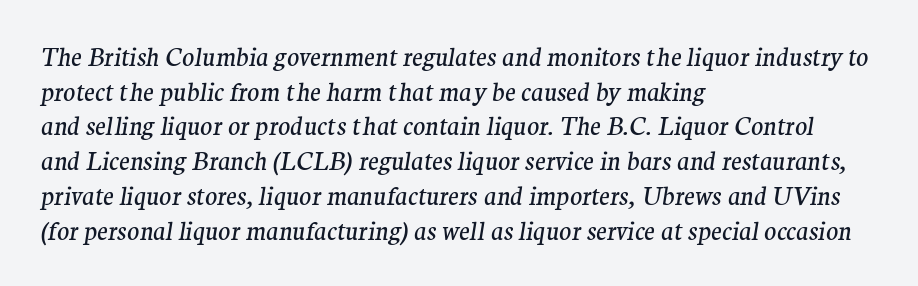
Q: Is the text bold? A: No.
Q: Is the text italic (slanted)? A: Yes, it leans right by about 9 degrees.
Q: Is the text underlined? A: No.
Q: How is the paragraph aligned? A: Left-aligned.
Q: Is the spacing between letters normal or unusually wide? A: Normal.
Q: Is the spacing between lines tight, normal or loose? A: Normal.
